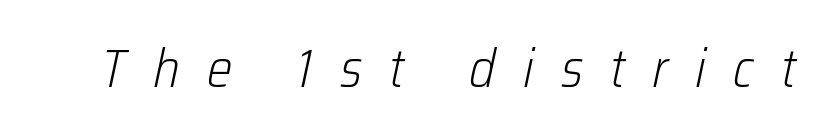
Q: Is the text bold? A: No.
Q: Is the text italic (slanted)? A: Yes, it leans right by about 12 degrees.
Q: Is the text underlined? A: No.
Q: Is the spacing between letters normal or unusually wide? A: Unusually wide.
Q: Width (condensed, normal, or wide)? A: Condensed.
Q: Stroke contrast? A: Low.
Q: x-height? A: Medium.
Q: Monospaced? A: No.
